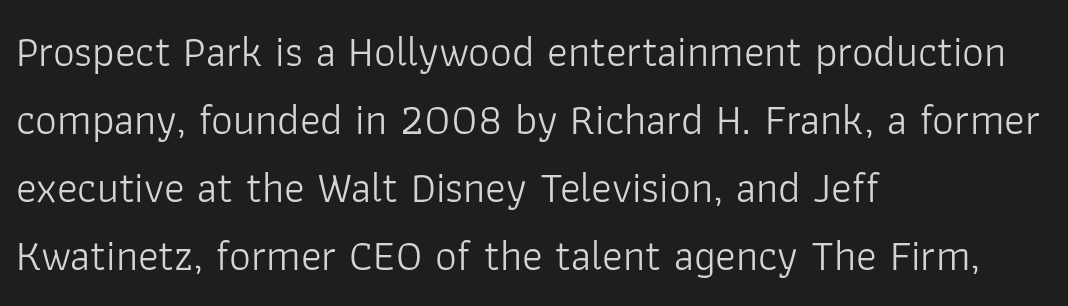
The image shows 43 px light sans-serif type, upright; set left-aligned, normal line spacing (1.58x), normal letter spacing, not underlined; low stroke contrast and a medium x-height.
